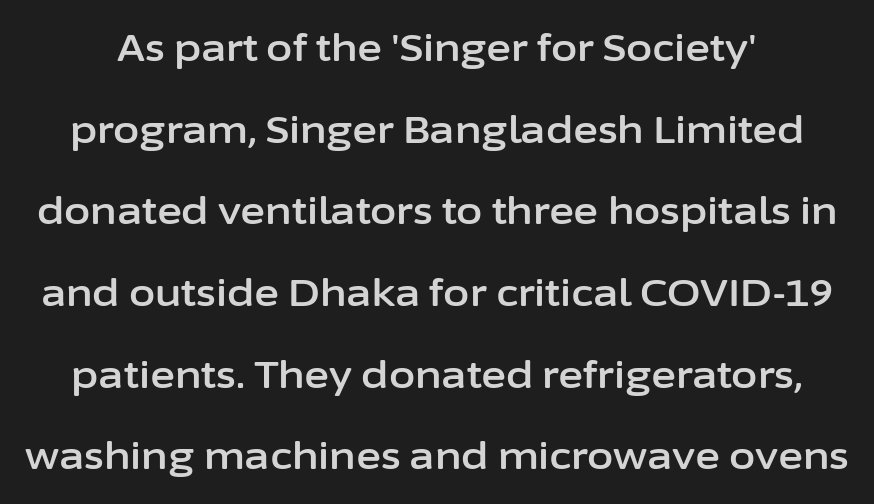
Inter-character spacing is left at the font's built-in metrics. Vertical strokes here are truly vertical. Varying glyph widths throughout — classic text-font behaviour. This sample trades compactness for vertical openness between lines. Rule under the text: the space is simply empty.
